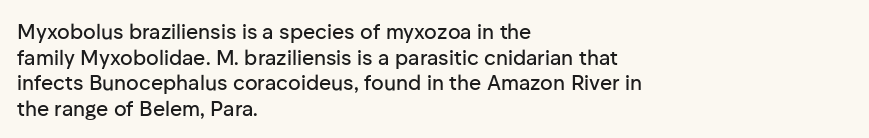
The image shows 21 px text type, upright; set left-aligned, line spacing 1.22x, normal letter spacing, not underlined.
